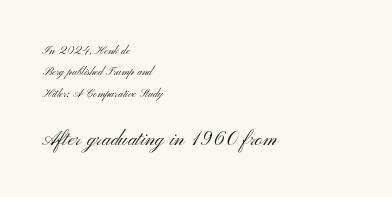
{"bold": "no", "underline": "no", "align": "left", "line_spacing": "normal", "line_spacing_ratio": 1.52, "letter_spacing": "normal", "letter_spacing_em": 0.0, "larger_block": "second", "size_ratio": 1.79, "glyph_px": 25}
